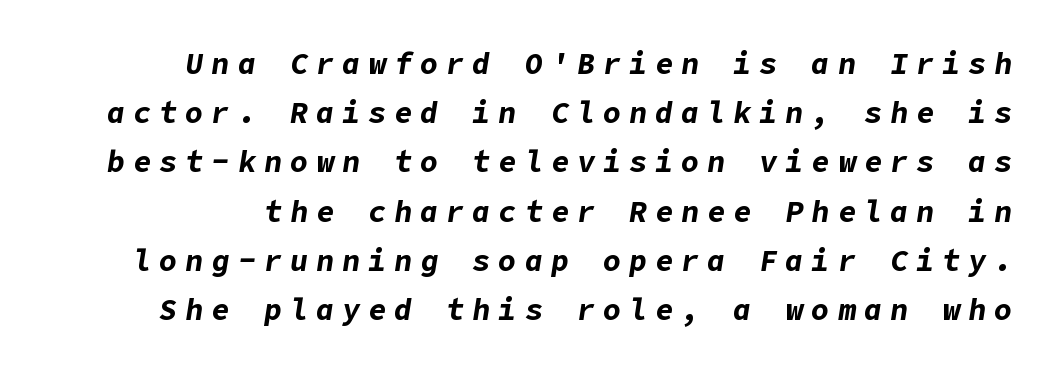
Q: Is the text bold? A: Yes.
Q: Is the text italic (slanted)? A: Yes, it leans right by about 9 degrees.
Q: Is the text underlined? A: No.
Q: Is the spacing between letters normal or unusually wide? A: Unusually wide.
Q: Is the spacing between lines tight, normal or loose? A: Normal.
Q: Width (condensed, normal, or wide)? A: Normal.
Q: Stroke contrast? A: Low.
Q: x-height? A: Medium.
